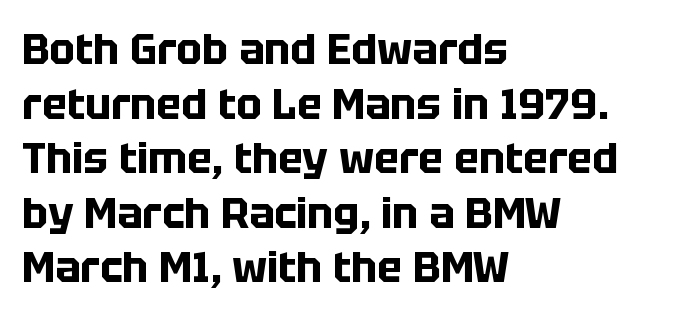
Q: Is the text bold? A: Yes.
Q: Is the text italic (slanted)? A: No, it is upright.
Q: Is the typeface a serif or a sans-serif typeface? A: Sans-serif.
Q: Is the text underlined? A: No.
Q: How is the paragraph aligned? A: Left-aligned.
Q: Is the spacing between letters normal or unusually wide? A: Normal.
Q: Is the spacing between lines tight, normal or loose? A: Normal.
Q: Width (condensed, normal, or wide)? A: Normal.
Q: Stroke contrast? A: Low.
Q: x-height? A: Large.
Q: Monospaced? A: No.
